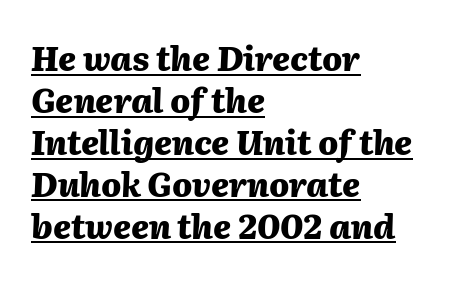
The image shows 33 px heavy type, italic (leaning right); set left-aligned, normal line spacing (1.27x), normal letter spacing, underlined; medium stroke contrast and a medium x-height.
